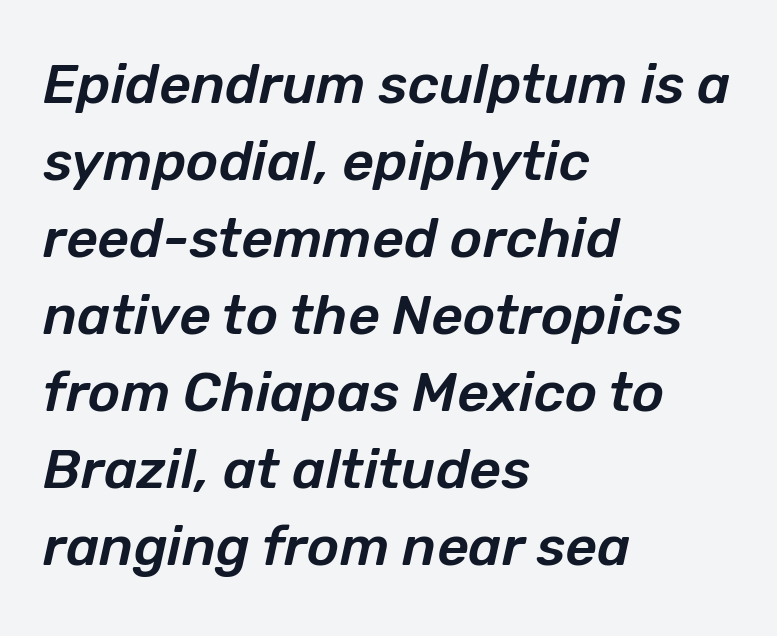
The image shows 55 px text type, italic (leaning right); set left-aligned, normal line spacing (1.4x), normal letter spacing, not underlined; low stroke contrast and a medium x-height.
